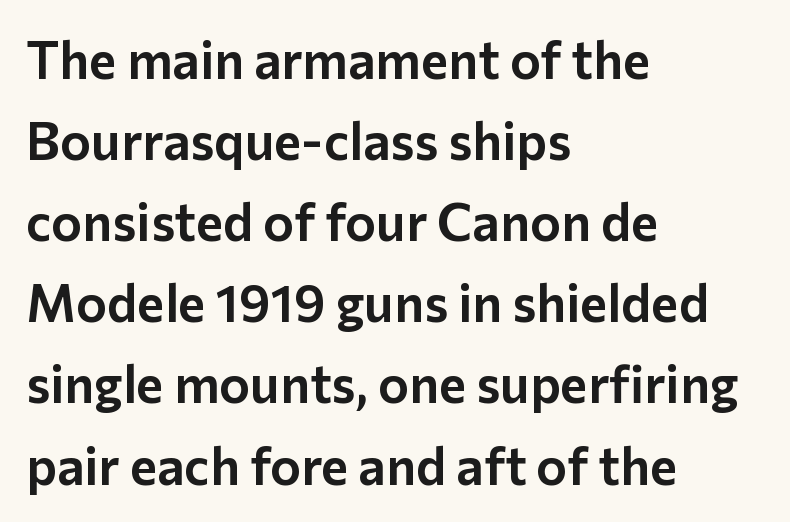
{"serif": "no", "italic": "no", "width": "normal", "stroke_contrast": "low", "x_height": "medium", "monospaced": "no", "underline": "no", "align": "left", "line_spacing": "normal", "line_spacing_ratio": 1.56, "letter_spacing": "normal", "letter_spacing_em": 0.0, "glyph_px": 52}
